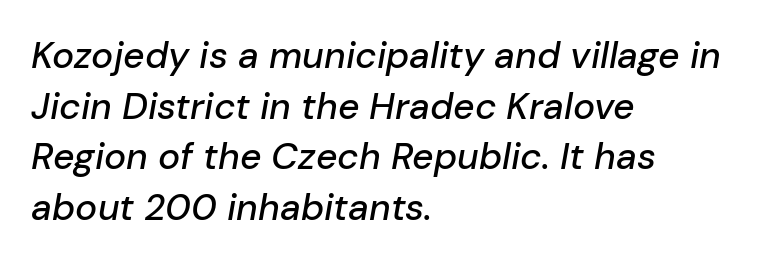
The image shows 37 px text type, italic (leaning right); set left-aligned, normal line spacing (1.37x), normal letter spacing, not underlined; low stroke contrast and a medium x-height.
